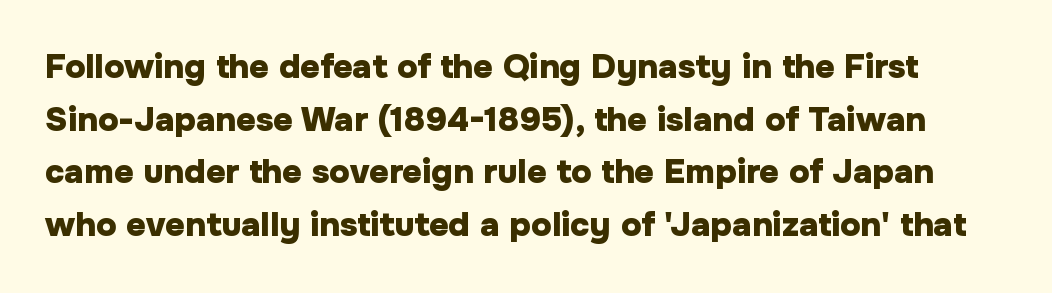
The image shows 34 px heavy sans-serif type, upright; set normal line spacing (1.55x), normal letter spacing, not underlined; low stroke contrast and a medium x-height.
